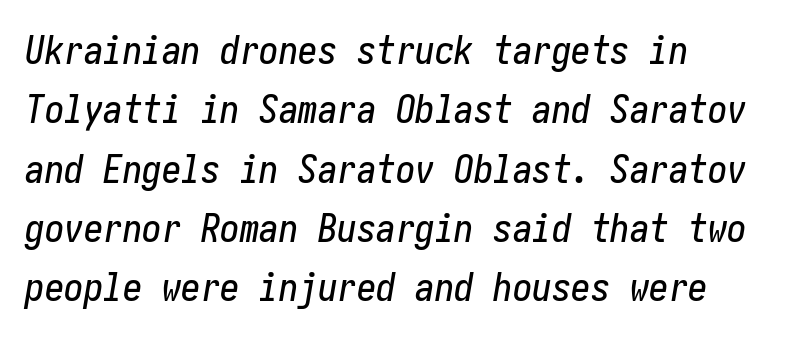
The image shows 39 px condensed type, italic (leaning right); set left-aligned, normal line spacing (1.52x), normal letter spacing, not underlined; low stroke contrast and a medium x-height.
